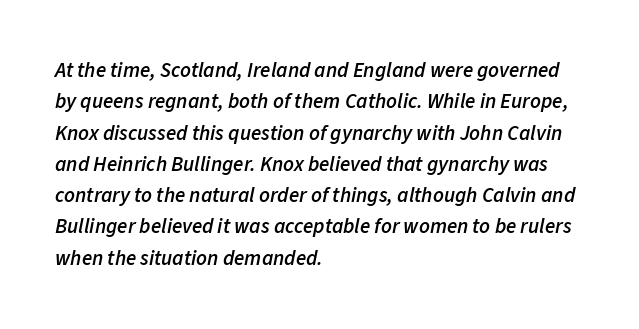
{"italic": "yes", "lean": "right", "slant_degrees": 11, "bold": "semi", "underline": "no", "align": "left", "line_spacing": "normal", "line_spacing_ratio": 1.49, "letter_spacing": "normal", "letter_spacing_em": 0.0, "glyph_px": 21}
